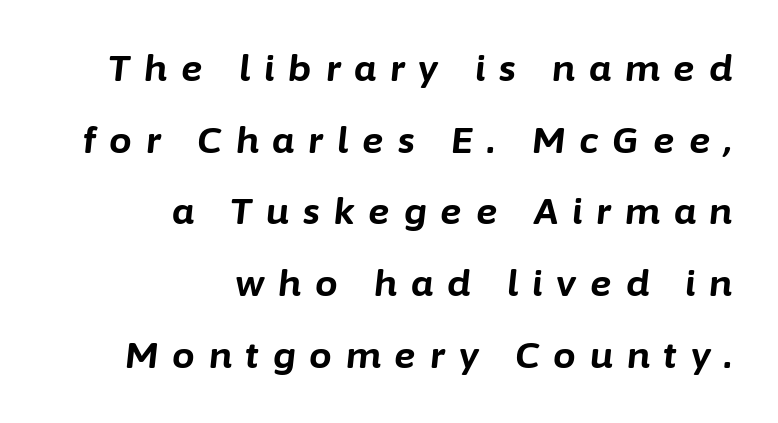
The image shows 36 px bold type, italic (leaning right); set right-aligned, loose line spacing (1.99x), unusually wide letter spacing (+0.39 em), not underlined; low stroke contrast and a medium x-height.
